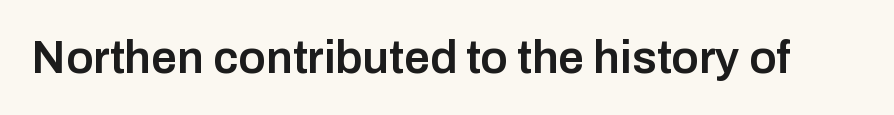
Q: Is the text bold? A: Semi-bold.
Q: Is the text italic (slanted)? A: No, it is upright.
Q: Is the typeface a serif or a sans-serif typeface? A: Sans-serif.
Q: Is the text underlined? A: No.
Q: Is the spacing between letters normal or unusually wide? A: Normal.
Q: Width (condensed, normal, or wide)? A: Normal.
Q: Stroke contrast? A: Low.
Q: x-height? A: Medium.
Q: Monospaced? A: No.
